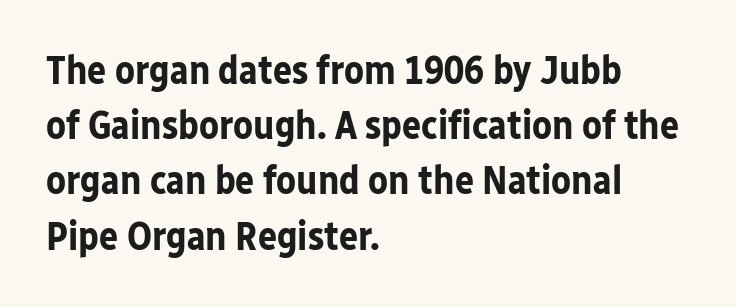
Q: Is the text bold? A: Yes.
Q: Is the text italic (slanted)? A: No, it is upright.
Q: Is the typeface a serif or a sans-serif typeface? A: Sans-serif.
Q: Is the text underlined? A: No.
Q: How is the paragraph aligned? A: Left-aligned.
Q: Is the spacing between letters normal or unusually wide? A: Normal.
Q: Is the spacing between lines tight, normal or loose? A: Normal.
Q: Width (condensed, normal, or wide)? A: Normal.
Q: Stroke contrast? A: Low.
Q: x-height? A: Medium.
Q: Monospaced? A: No.
